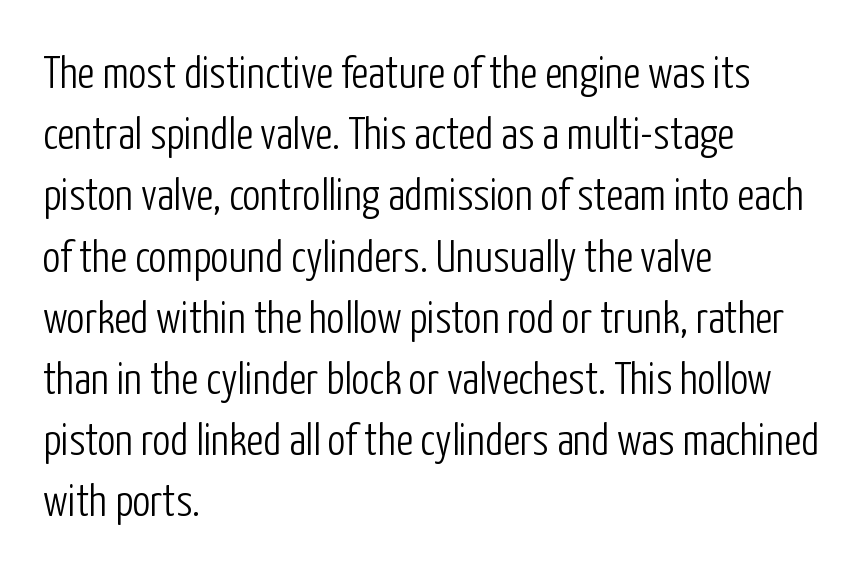
No letter is thick-stroked: the sample isn't bold. Is this a fixed-width face? No — the glyphs have proportional, varying widths. The tracking reads as untouched default to a designer's eye. These lines sit exactly where default settings would place them. The lettering holds an erect, upright posture throughout.
